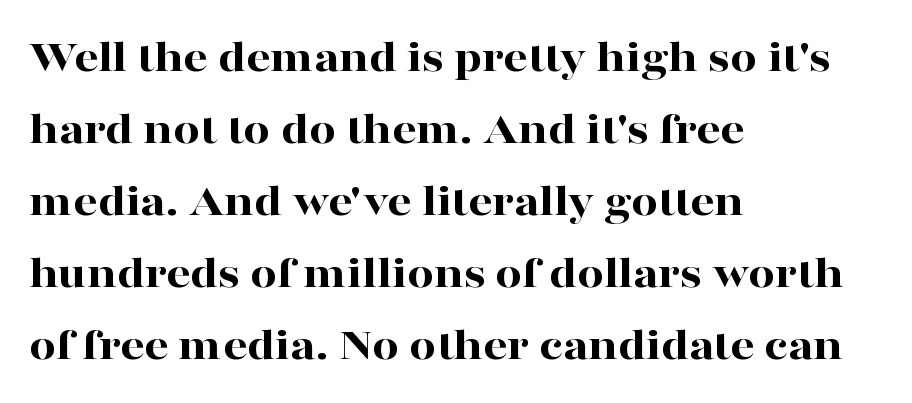
Character widths vary here, with narrow letters taking less room than wide ones. The type family on display is of the serif kind. The type sits square on the baseline with zero lean. The letterforms sit shoulder to shoulder at normal distance.
